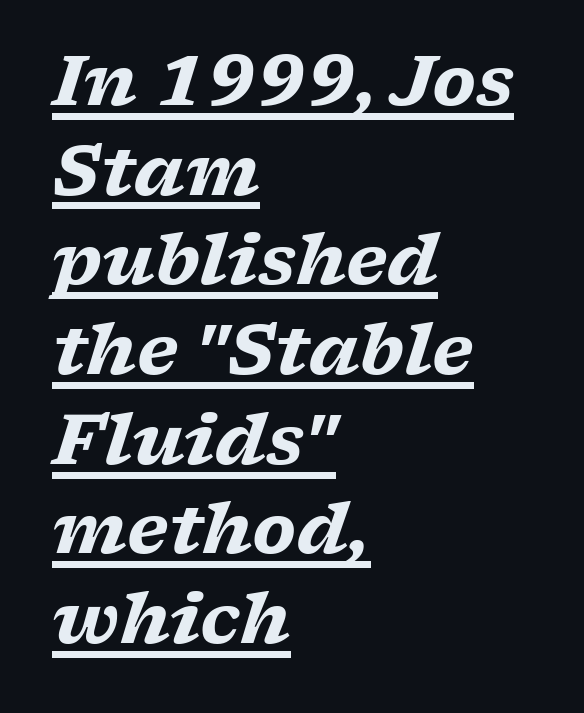
The image shows 69 px heavy, wide serif type, italic (leaning right); set left-aligned, normal line spacing (1.3x), normal letter spacing, underlined; low stroke contrast and a medium x-height.
